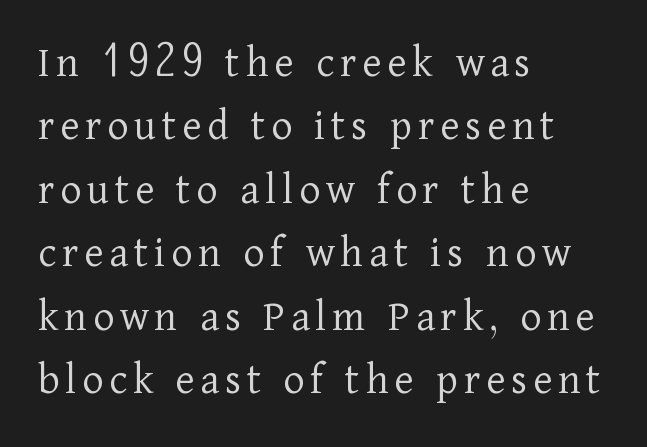
The letters look calm and open, with moderate or lighter stems. The specimen omits any rule beneath the text block's lines. The designer left line spacing at the default. The lettering holds an erect, upright posture throughout. A serif font was chosen for this passage.
